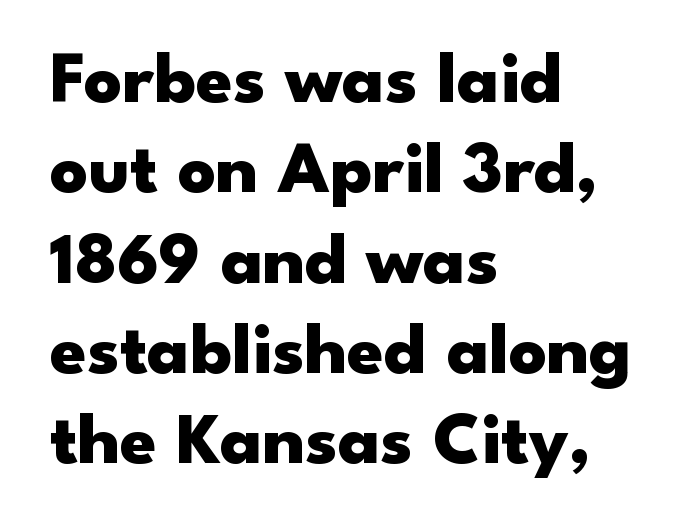
The image shows 74 px heavy, wide sans-serif type, upright; set left-aligned, line spacing 1.22x, normal letter spacing, not underlined; low stroke contrast and a small x-height.
